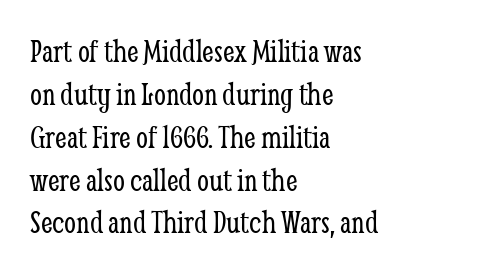
{"serif": "yes", "italic": "no", "bold": "no", "weight": "light", "width": "condensed", "stroke_contrast": "low", "x_height": "medium", "monospaced": "no", "underline": "no", "align": "left", "line_spacing": "normal", "line_spacing_ratio": 1.26, "letter_spacing": "normal", "letter_spacing_em": 0.0, "glyph_px": 34}
